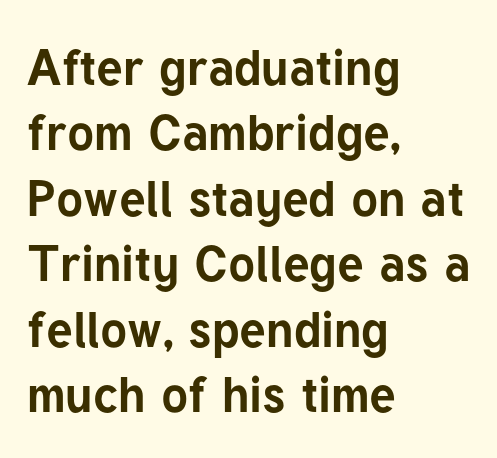
Casual observation: everything's shoved over to the left. These lines keep a tight, regular rhythm from letter to letter. Is this a fixed-width face? No — the glyphs have proportional, varying widths. Letterform terminals end flat and unadorned throughout the passage.
